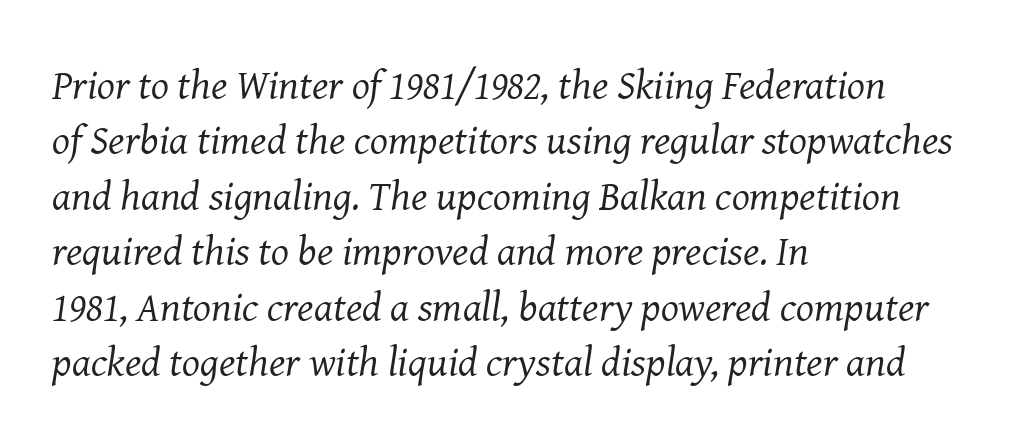
The setting favours the left margin, as ordinary paragraphs usually do. A quiet, ordinary-to-light weight characterises the typeface. Regular leading. Posture: slanted.
